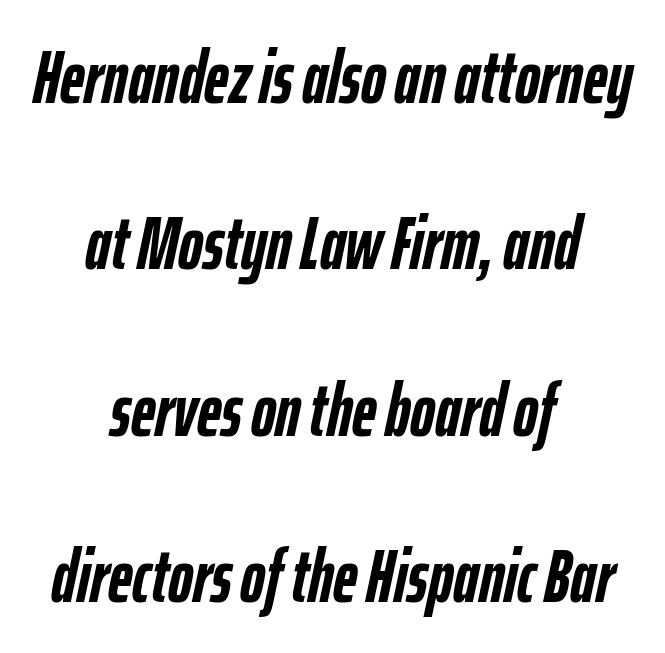
Q: Is the text bold? A: Yes.
Q: Is the text italic (slanted)? A: Yes, it leans right by about 12 degrees.
Q: Is the text underlined? A: No.
Q: How is the paragraph aligned? A: Centered.
Q: Is the spacing between letters normal or unusually wide? A: Normal.
Q: Is the spacing between lines tight, normal or loose? A: Loose.
Q: Width (condensed, normal, or wide)? A: Condensed.
Q: Stroke contrast? A: Low.
Q: x-height? A: Medium.
Q: Monospaced? A: No.
